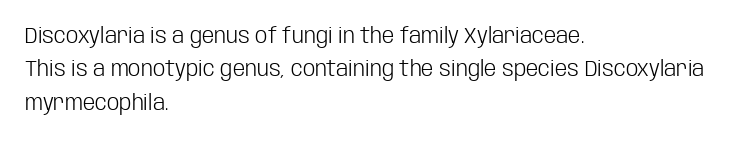
{"italic": "no", "bold": "no", "underline": "no", "align": "left", "line_spacing": "normal", "line_spacing_ratio": 1.52, "letter_spacing": "normal", "letter_spacing_em": 0.0, "glyph_px": 22}
